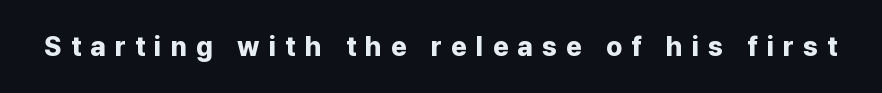
{"italic": "no", "bold": "yes", "underline": "no", "letter_spacing": "wide", "letter_spacing_em": 0.34, "glyph_px": 27}
